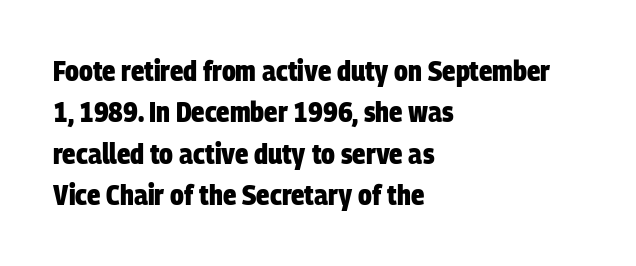
The image shows 28 px heavy, condensed sans-serif type; set left-aligned, normal line spacing (1.48x), normal letter spacing, not underlined; low stroke contrast and a large x-height.
